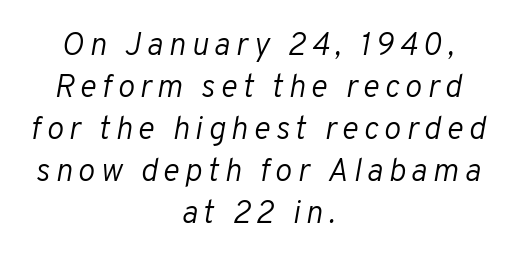
The image shows 32 px light type, italic (leaning right); set centered, normal line spacing (1.31x), not underlined; low stroke contrast and a medium x-height.
